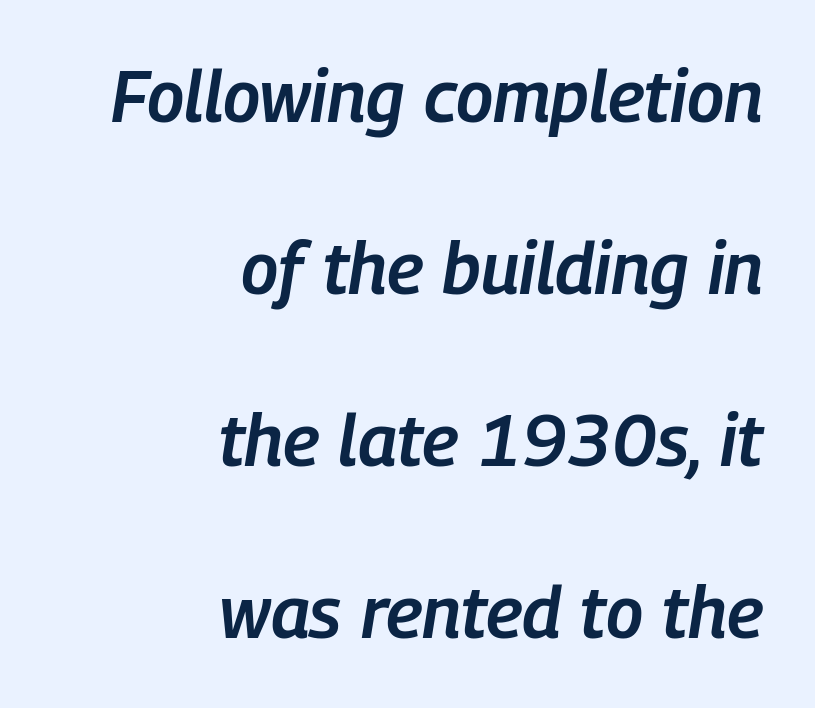
{"italic": "yes", "lean": "right", "slant_degrees": 9, "bold": "semi", "weight": "semibold", "width": "condensed", "stroke_contrast": "low", "x_height": "medium", "monospaced": "no", "underline": "no", "align": "right", "line_spacing": "loose", "line_spacing_ratio": 2.39, "letter_spacing": "normal", "letter_spacing_em": 0.0, "glyph_px": 72}
